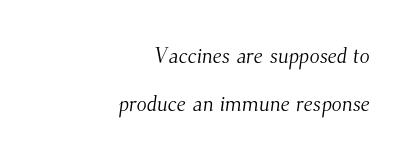
The letters look calm and open, with moderate or lighter stems. Does the leading feel generous? Absolutely, it's lavish. Line endings align vertically; line beginnings do not. How are the letters spaced? Ordinarily, with no added tracking.
